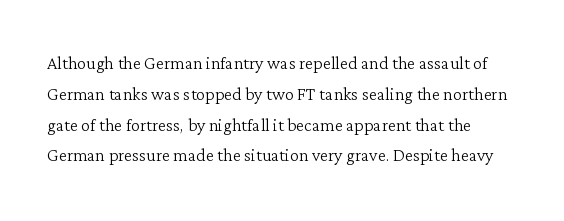
{"italic": "no", "bold": "no", "underline": "no", "line_spacing": "normal", "line_spacing_ratio": 1.34, "letter_spacing": "normal", "letter_spacing_em": 0.0, "glyph_px": 23}
